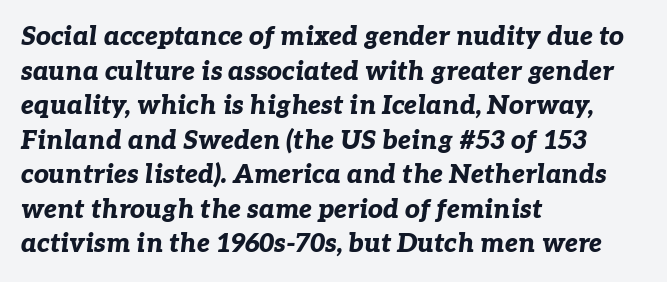
Q: Is the text bold? A: Yes.
Q: Is the text italic (slanted)? A: Yes, it leans right by about 7 degrees.
Q: Is the text underlined? A: No.
Q: How is the paragraph aligned? A: Left-aligned.
Q: Is the spacing between letters normal or unusually wide? A: Normal.
Q: Is the spacing between lines tight, normal or loose? A: Normal.
